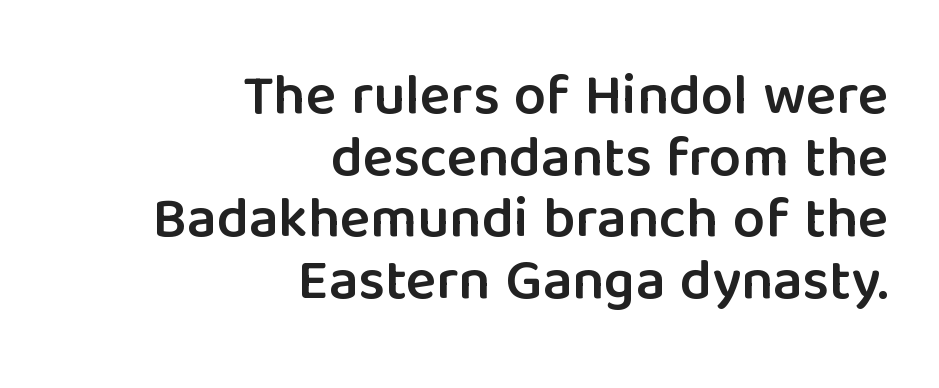
{"serif": "no", "italic": "no", "bold": "semi", "weight": "semibold", "width": "normal", "stroke_contrast": "low", "x_height": "medium", "monospaced": "no", "underline": "no", "align": "right", "line_spacing": "tight", "line_spacing_ratio": 1.08, "letter_spacing": "normal", "letter_spacing_em": 0.0, "glyph_px": 57}
